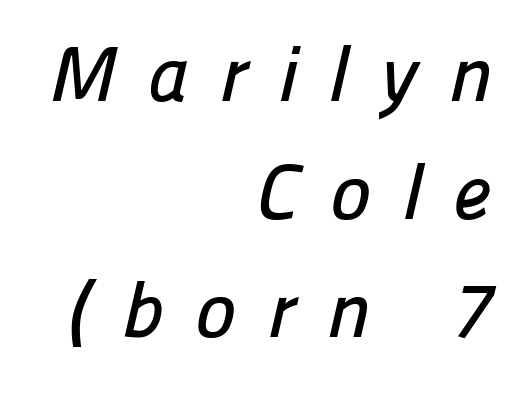
The image shows 78 px sans-serif type; set right-aligned, normal line spacing (1.51x), unusually wide letter spacing (+0.4 em), not underlined; low stroke contrast and a medium x-height.
